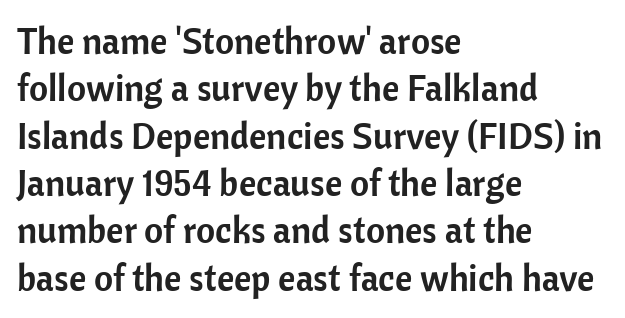
Q: Is the text italic (slanted)? A: No, it is upright.
Q: Is the typeface a serif or a sans-serif typeface? A: Sans-serif.
Q: Is the text underlined? A: No.
Q: How is the paragraph aligned? A: Left-aligned.
Q: Is the spacing between letters normal or unusually wide? A: Normal.
Q: Is the spacing between lines tight, normal or loose? A: Normal.
Q: Width (condensed, normal, or wide)? A: Normal.
Q: Stroke contrast? A: Low.
Q: x-height? A: Medium.
Q: Monospaced? A: No.
